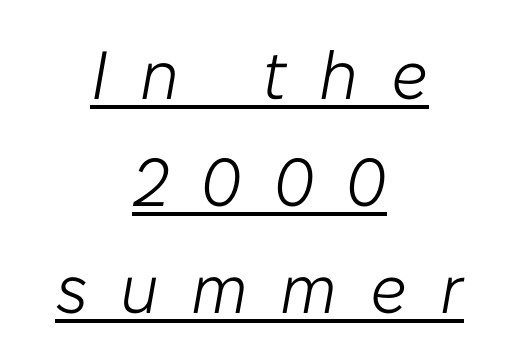
The image shows 68 px light type, italic (leaning right); set centered, normal line spacing (1.57x), unusually wide letter spacing (+0.48 em), underlined; low stroke contrast and a medium x-height.
